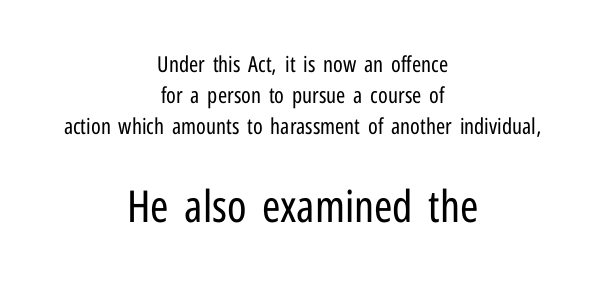
The image shows 44 px regular-weight, condensed sans-serif type, upright; set centered, normal line spacing (1.4x), normal letter spacing, not underlined; the second (bottom) block is 2.0x larger; low stroke contrast and a medium x-height.
